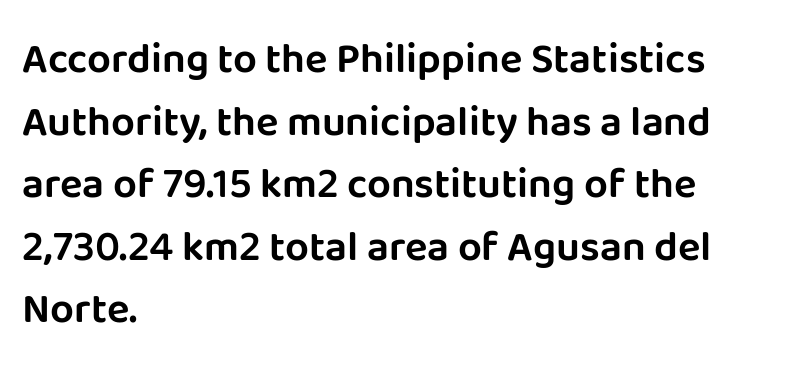
The image shows 42 px sans-serif type, upright; set left-aligned, normal line spacing (1.49x), normal letter spacing, not underlined; low stroke contrast and a large x-height.
